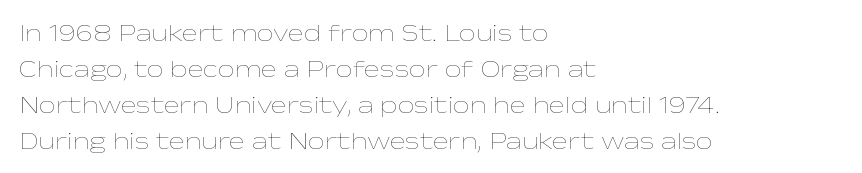
Q: Is the text bold? A: No.
Q: Is the text italic (slanted)? A: No, it is upright.
Q: Is the text underlined? A: No.
Q: How is the paragraph aligned? A: Left-aligned.
Q: Is the spacing between letters normal or unusually wide? A: Normal.
Q: Is the spacing between lines tight, normal or loose? A: Normal.
